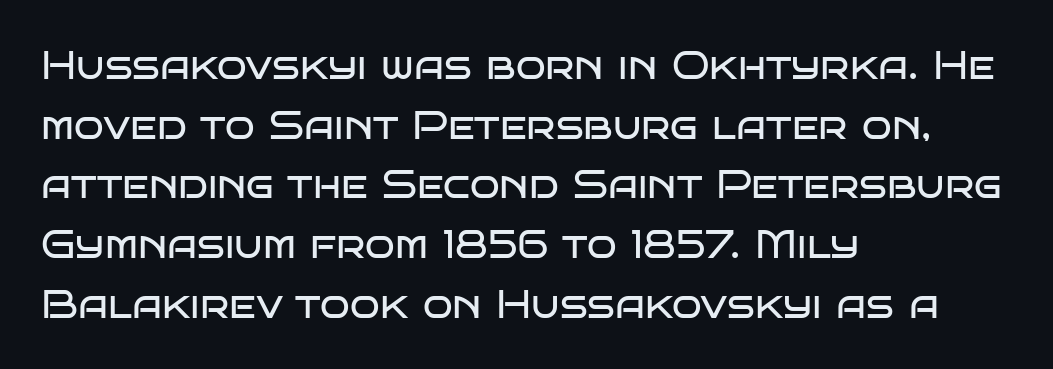
{"serif": "no", "italic": "no", "bold": "no", "weight": "regular", "width": "wide", "stroke_contrast": "low", "x_height": "large", "monospaced": "no", "underline": "no", "align": "left", "line_spacing": "normal", "line_spacing_ratio": 1.53, "letter_spacing": "normal", "letter_spacing_em": 0.0, "glyph_px": 39}
